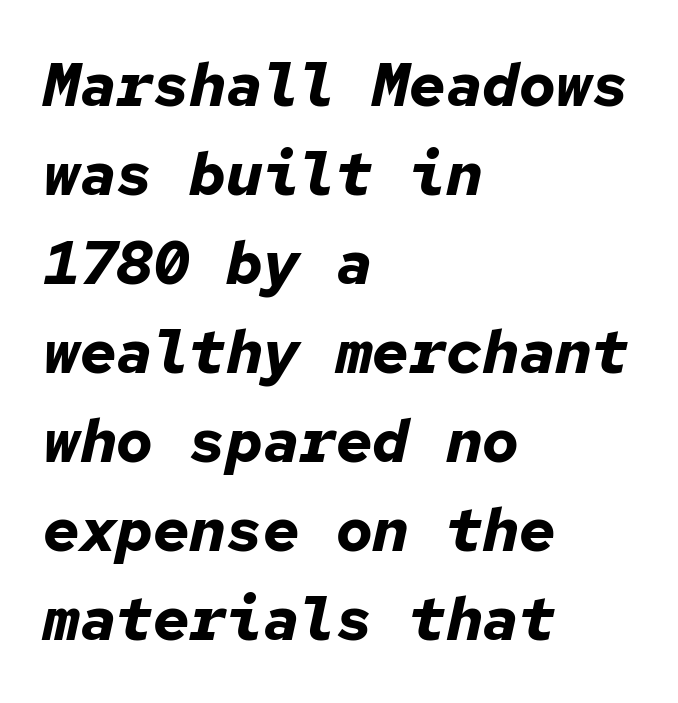
Whoever set this chose a conventional vertical rhythm. A dark, heavy texture on the line: the type is bold. The face used here is monospaced, like something from a code editor. The typography opts for an oblique posture over an upright one.
